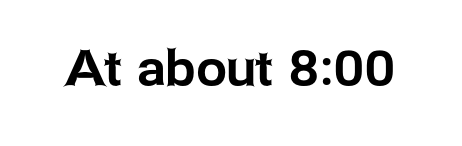
{"serif": "no", "italic": "no", "width": "normal", "stroke_contrast": "low", "x_height": "medium", "monospaced": "no", "underline": "no", "letter_spacing": "normal", "letter_spacing_em": 0.0, "glyph_px": 49}
